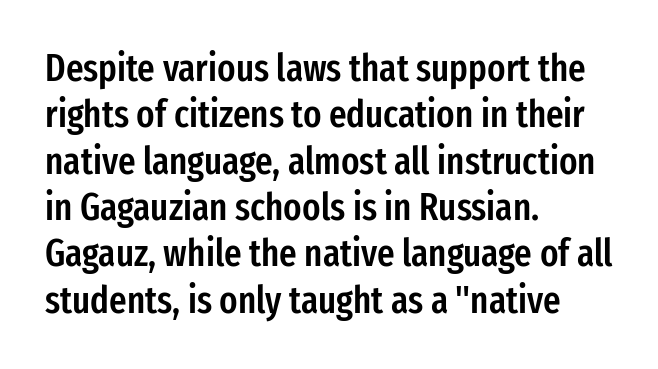
Q: Is the text bold? A: Semi-bold.
Q: Is the text italic (slanted)? A: No, it is upright.
Q: Is the typeface a serif or a sans-serif typeface? A: Sans-serif.
Q: Is the text underlined? A: No.
Q: How is the paragraph aligned? A: Left-aligned.
Q: Is the spacing between letters normal or unusually wide? A: Normal.
Q: Width (condensed, normal, or wide)? A: Condensed.
Q: Stroke contrast? A: Low.
Q: x-height? A: Medium.
Q: Monospaced? A: No.
